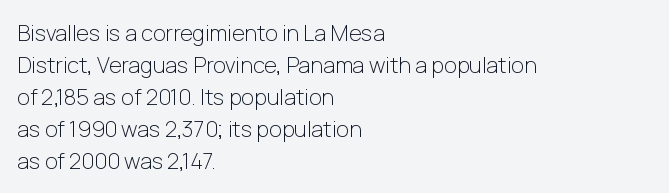
The image shows 22 px text type, upright; set left-aligned, normal line spacing (1.45x), normal letter spacing, not underlined.
